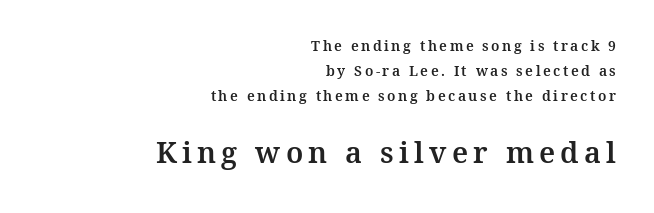
Plain, unruled lines of type. What kind of face is this? One with serifs. The designer gave the closing block more size than the opening block. Every character sits straight up, as roman type does. The face used here is proportionally spaced, like ordinary book or web type.
